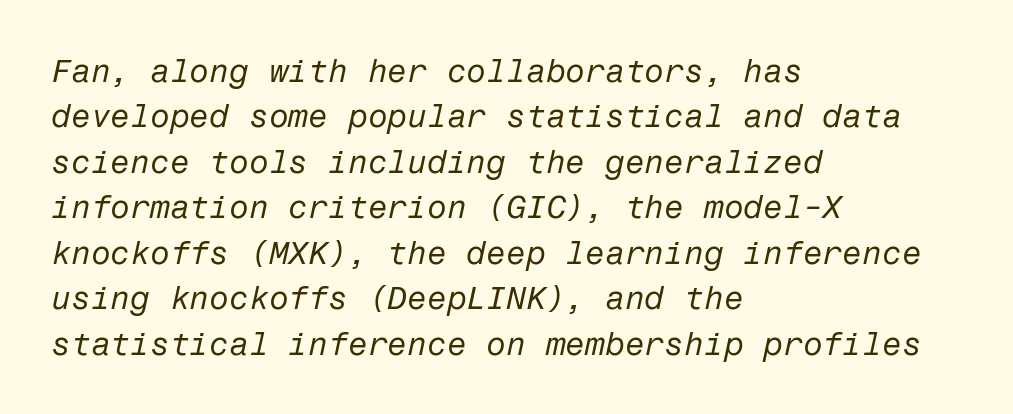
The image shows 32 px regular-weight type, italic (leaning right); set left-aligned, normal line spacing (1.42x), normal letter spacing, not underlined; low stroke contrast and a medium x-height.
